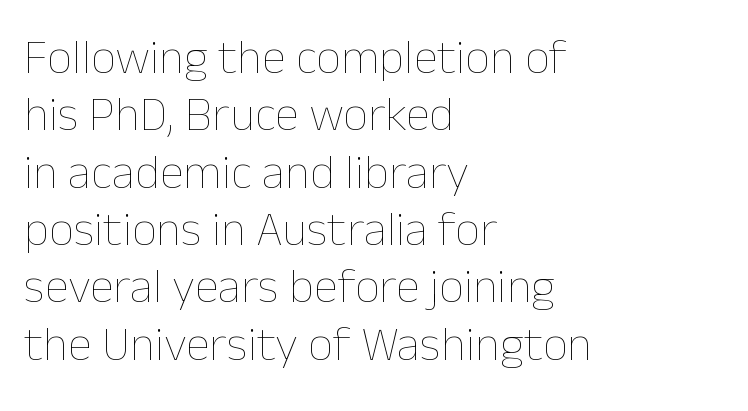
{"italic": "no", "bold": "no", "weight": "thin", "width": "normal", "stroke_contrast": "low", "x_height": "medium", "monospaced": "no", "underline": "no", "align": "left", "line_spacing_ratio": 1.17, "letter_spacing": "normal", "letter_spacing_em": 0.0, "glyph_px": 49}
